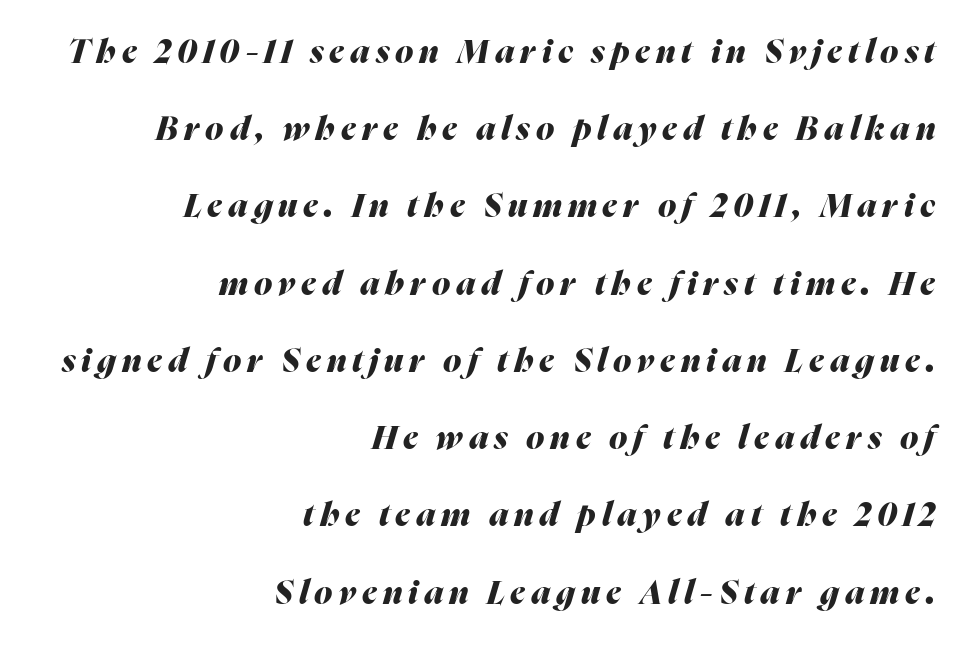
The image shows 33 px heavy type, italic (leaning right); set right-aligned, loose line spacing (2.34x), not underlined; medium stroke contrast and a medium x-height.
